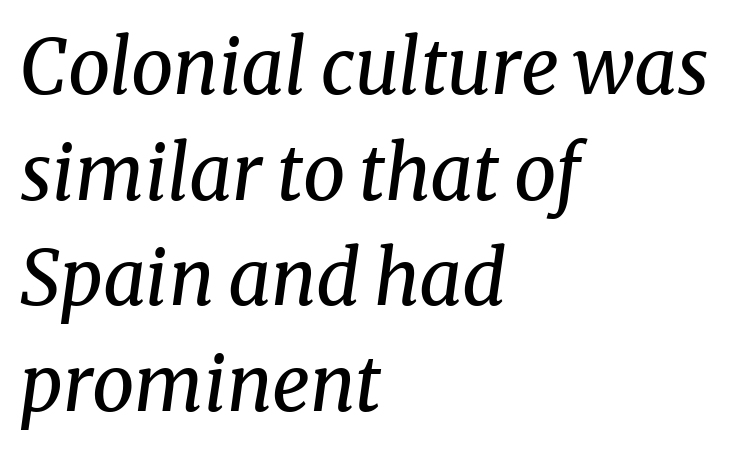
Q: Is the text bold? A: No.
Q: Is the text italic (slanted)? A: Yes, it leans right by about 8 degrees.
Q: Is the typeface a serif or a sans-serif typeface? A: Serif.
Q: Is the text underlined? A: No.
Q: How is the paragraph aligned? A: Left-aligned.
Q: Is the spacing between letters normal or unusually wide? A: Normal.
Q: Is the spacing between lines tight, normal or loose? A: Normal.
Q: Width (condensed, normal, or wide)? A: Normal.
Q: Stroke contrast? A: Medium.
Q: x-height? A: Medium.
Q: Monospaced? A: No.
